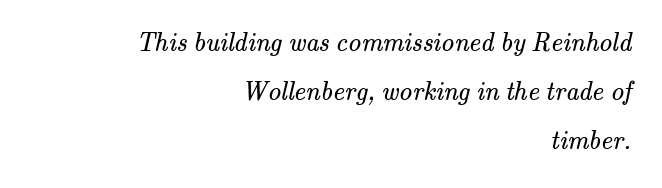
The image shows 26 px text type; set right-aligned, line spacing 1.89x, normal letter spacing, not underlined.
